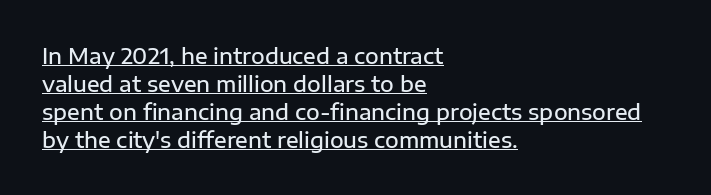
The image shows 21 px text type, upright; set left-aligned, normal line spacing (1.33x), normal letter spacing, underlined.
